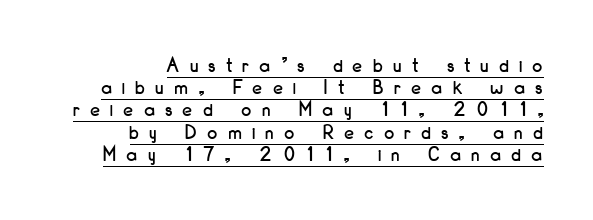
The image shows 22 px text type, upright; set right-aligned, tight line spacing (1.01x), unusually wide letter spacing (+0.48 em), underlined.
